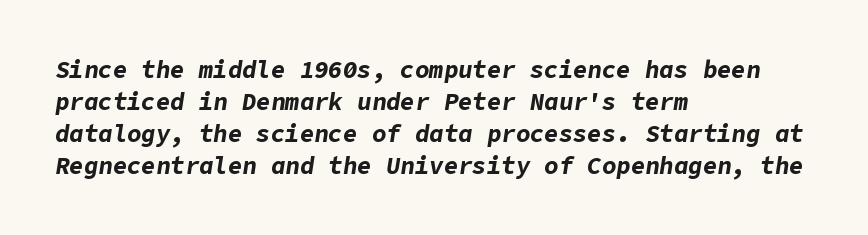
Q: Is the text bold? A: Yes.
Q: Is the text italic (slanted)? A: Yes, it leans right by about 9 degrees.
Q: Is the text underlined? A: No.
Q: How is the paragraph aligned? A: Left-aligned.
Q: Is the spacing between letters normal or unusually wide? A: Normal.
Q: Is the spacing between lines tight, normal or loose? A: Normal.
